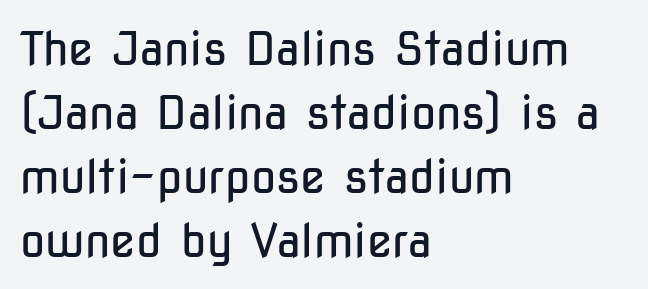
{"serif": "no", "italic": "no", "bold": "no", "weight": "regular", "width": "condensed", "stroke_contrast": "low", "x_height": "medium", "monospaced": "no", "underline": "no", "align": "left", "line_spacing": "normal", "line_spacing_ratio": 1.39, "letter_spacing": "normal", "letter_spacing_em": 0.0, "glyph_px": 46}
